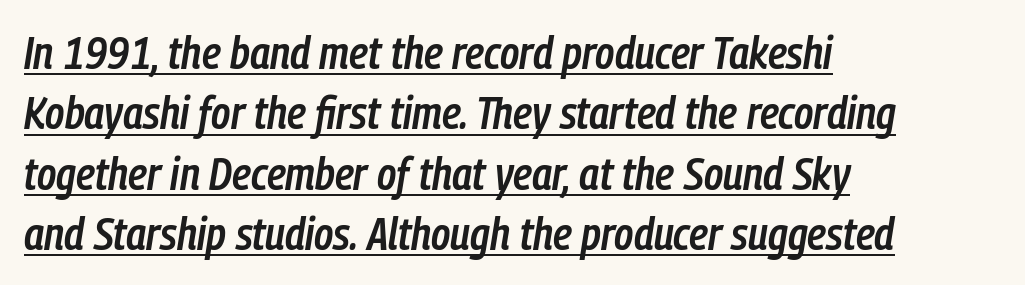
Q: Is the text bold? A: Semi-bold.
Q: Is the text italic (slanted)? A: Yes, it leans right by about 9 degrees.
Q: Is the text underlined? A: Yes.
Q: How is the paragraph aligned? A: Left-aligned.
Q: Is the spacing between letters normal or unusually wide? A: Normal.
Q: Is the spacing between lines tight, normal or loose? A: Normal.
Q: Width (condensed, normal, or wide)? A: Condensed.
Q: Stroke contrast? A: Low.
Q: x-height? A: Medium.
Q: Monospaced? A: No.
